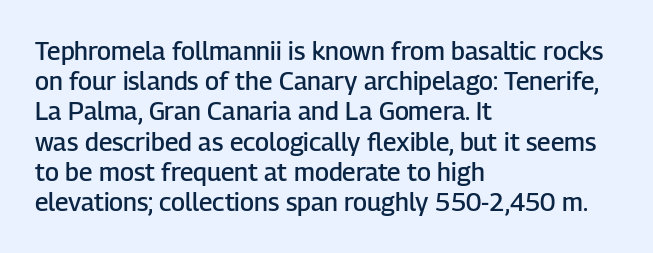
Posture: straight, roman, zero tilt. Unmarked baselines from the first word to the last. Spacing between characters is what you'd get straight out of the box. The face used here is a semibold: visibly heavier than regular, lighter than bold.
